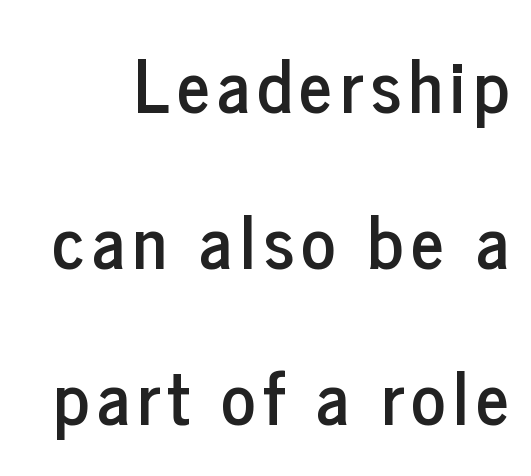
The image shows 72 px condensed sans-serif type, upright; set loose line spacing (2.17x), not underlined; low stroke contrast and a medium x-height.
